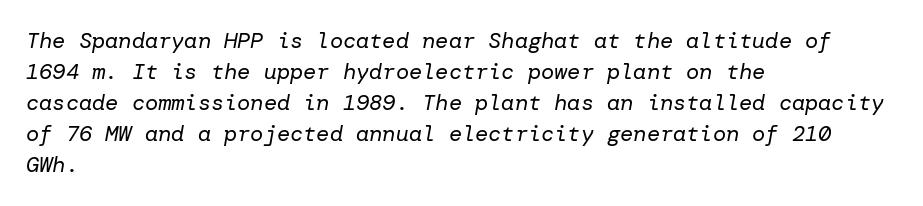
{"italic": "yes", "lean": "right", "slant_degrees": 10, "bold": "no", "underline": "no", "align": "left", "line_spacing": "normal", "line_spacing_ratio": 1.41, "letter_spacing": "normal", "letter_spacing_em": 0.0, "glyph_px": 22}
